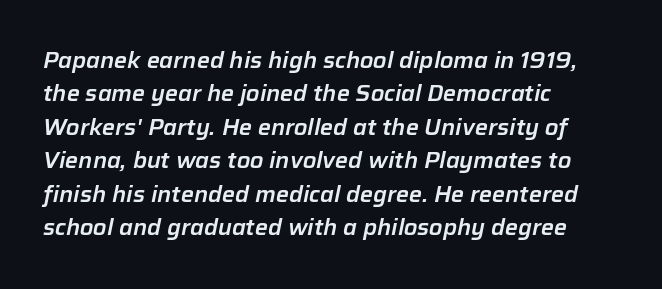
The space beneath each line is pristine and unruled. Does extra space separate the letters? No, they use regular spacing. A student would call this left alignment; a typographer would say flush left, rag right. Regarding leading, the lines here are spaced in the standard way.
